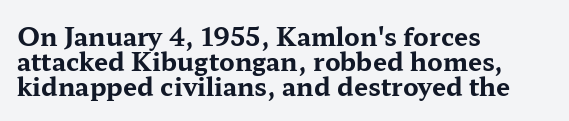
{"italic": "no", "bold": "yes", "underline": "no", "align": "left", "line_spacing": "tight", "line_spacing_ratio": 1.0, "letter_spacing": "normal", "letter_spacing_em": 0.0, "glyph_px": 25}
